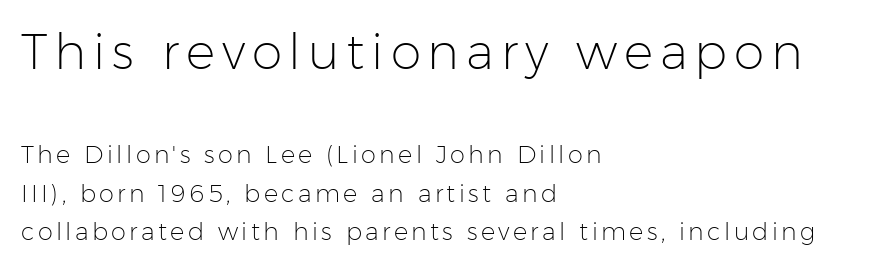
The text block is weighted toward the left margin, trailing off unevenly rightward. A typesetter would mark this as roman, not italic. A bare baseline throughout the passage. The weight tops out at a normal text grade. Looks like regular typesetting: each glyph gets only the width it needs. Here the first block reads like a headline and the second like body copy.
